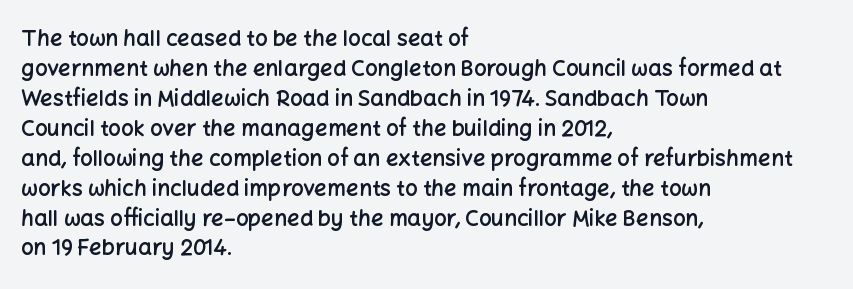
The image shows 22 px text type, upright; set left-aligned, normal line spacing (1.36x), normal letter spacing, not underlined.
